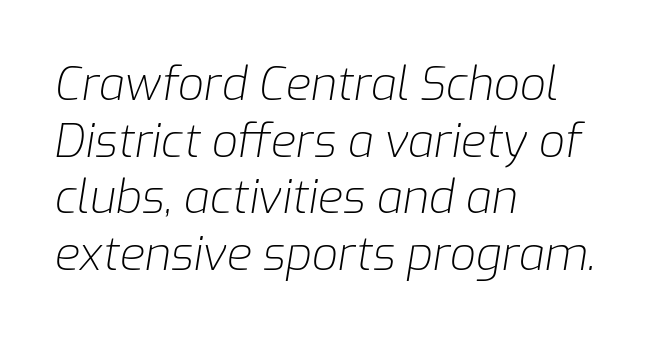
Q: Is the text bold? A: No.
Q: Is the text italic (slanted)? A: Yes, it leans right by about 9 degrees.
Q: Is the text underlined? A: No.
Q: How is the paragraph aligned? A: Left-aligned.
Q: Is the spacing between letters normal or unusually wide? A: Normal.
Q: Width (condensed, normal, or wide)? A: Normal.
Q: Stroke contrast? A: Low.
Q: x-height? A: Medium.
Q: Monospaced? A: No.
